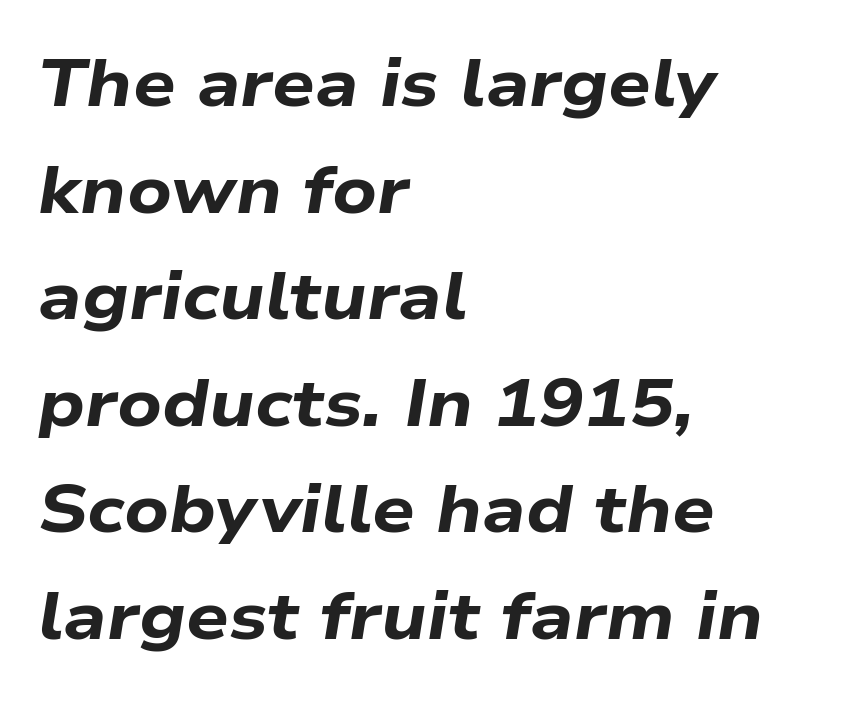
Q: Is the text bold? A: Yes.
Q: Is the text italic (slanted)? A: Yes, it leans right by about 9 degrees.
Q: Is the text underlined? A: No.
Q: How is the paragraph aligned? A: Left-aligned.
Q: Is the spacing between letters normal or unusually wide? A: Normal.
Q: Is the spacing between lines tight, normal or loose? A: Normal.
Q: Width (condensed, normal, or wide)? A: Wide.
Q: Stroke contrast? A: Low.
Q: x-height? A: Medium.
Q: Monospaced? A: No.
